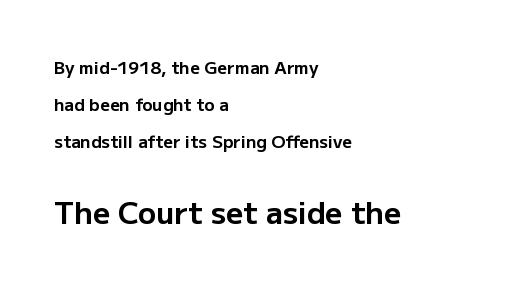
Between one letter and the next there's only the usual sliver of space. The rendering anchors every line to the left-hand side. Every character sits straight up, as roman type does. Widely set lines give the paragraph a tall, airy silhouette. Strong, thick strokes mark this as bold type. No word sits above an underline.
